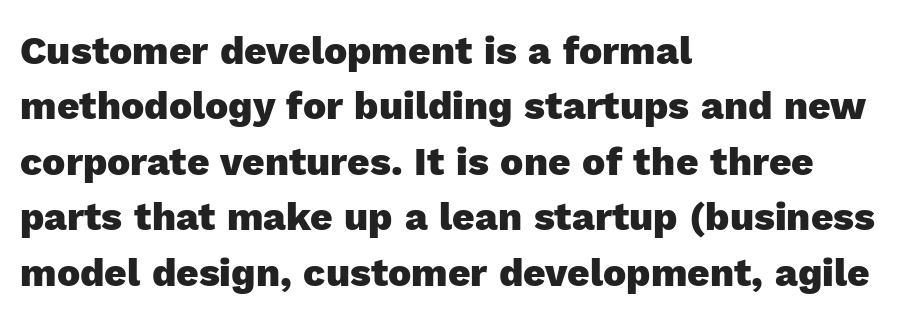
Q: Is the text bold? A: Yes.
Q: Is the text italic (slanted)? A: No, it is upright.
Q: Is the typeface a serif or a sans-serif typeface? A: Sans-serif.
Q: Is the text underlined? A: No.
Q: How is the paragraph aligned? A: Left-aligned.
Q: Is the spacing between letters normal or unusually wide? A: Normal.
Q: Is the spacing between lines tight, normal or loose? A: Normal.
Q: Width (condensed, normal, or wide)? A: Normal.
Q: x-height? A: Medium.
Q: Monospaced? A: No.
